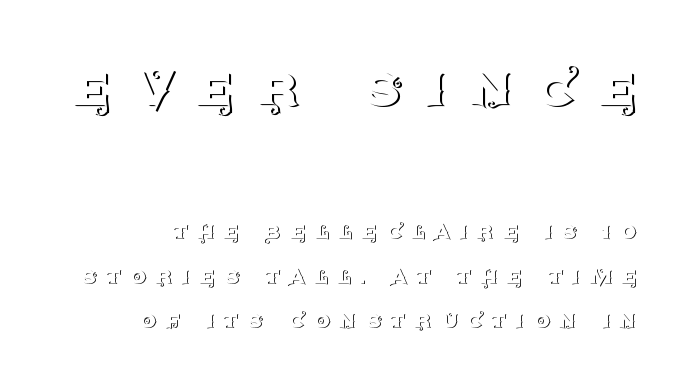
The image shows 65 px thin serif type, upright; set line spacing 1.71x, unusually wide letter spacing (+0.36 em), not underlined; the first (top) block is 2.5x larger; medium stroke contrast and a large x-height.
